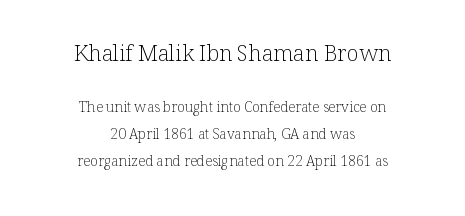
Layout note: lines centered. The space between consecutive lines is lavish. Quick note: not italic, upright. The font is comparable to plain body text, perhaps lighter. Default kerning and tracking; the words read as compact shapes.
